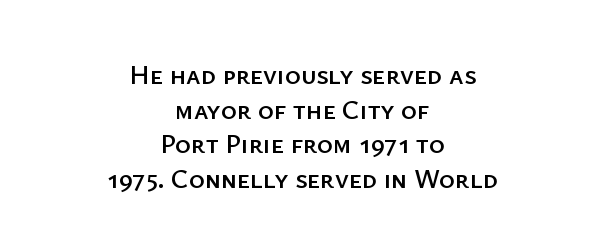
The specimen omits any rule beneath the text block's lines. The tracking reads as untouched default to a designer's eye. Ordinary non-slanted type is in use. The rendering positions every line midway between the sides. The line-height multiplier appears to be the usual default.
